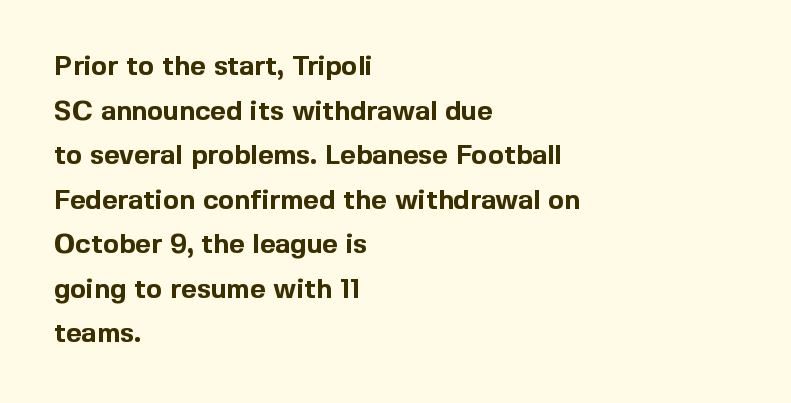
The paragraph shown leans on its left margin. The passage shown stacks its lines at a standard gap. The letterforms sit shoulder to shoulder at normal distance. The glyphs are unaccompanied by any horizontal stroke below them. Heft: maximum for text — a bold.
